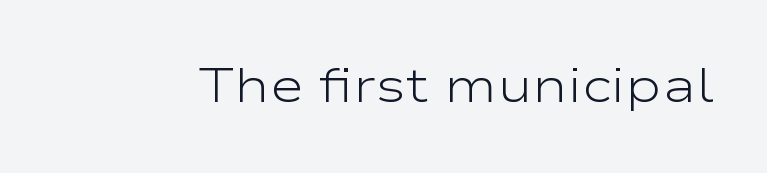
{"serif": "no", "italic": "no", "bold": "no", "weight": "light", "width": "wide", "stroke_contrast": "low", "x_height": "medium", "monospaced": "no", "underline": "no", "letter_spacing": "normal", "letter_spacing_em": 0.0, "glyph_px": 47}
